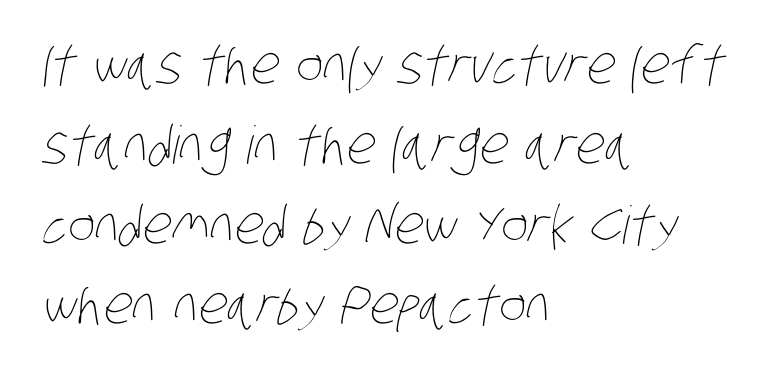
Q: Is the text bold? A: No.
Q: Is the text underlined? A: No.
Q: How is the paragraph aligned? A: Left-aligned.
Q: Is the spacing between letters normal or unusually wide? A: Normal.
Q: Is the spacing between lines tight, normal or loose? A: Normal.
Q: Width (condensed, normal, or wide)? A: Condensed.
Q: Stroke contrast? A: Low.
Q: x-height? A: Large.
Q: Monospaced? A: No.
